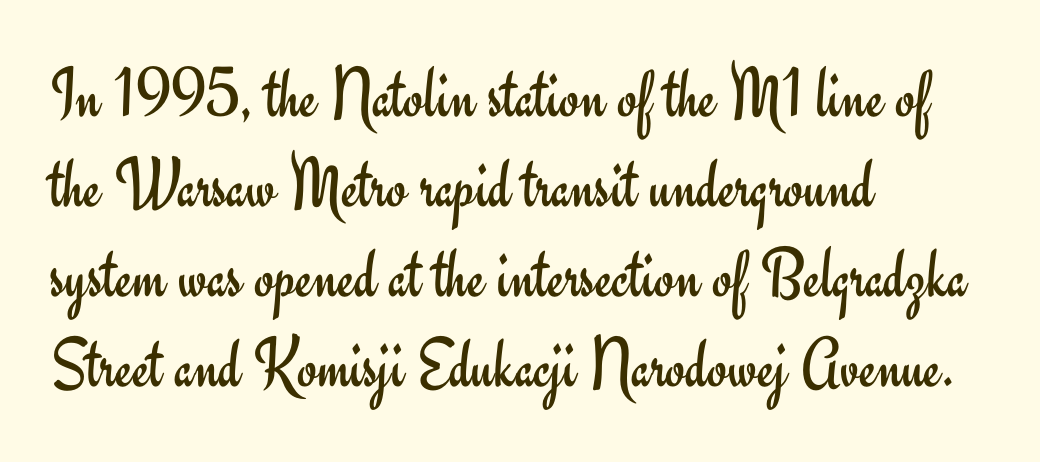
In CSS terms this would be text-align: left. Nothing unusual about the tracking: characters are spaced as the font intends. Line spacing here is normal. Looks like regular typesetting: each glyph gets only the width it needs. The font family rendered here belongs to the sans-serif group.
